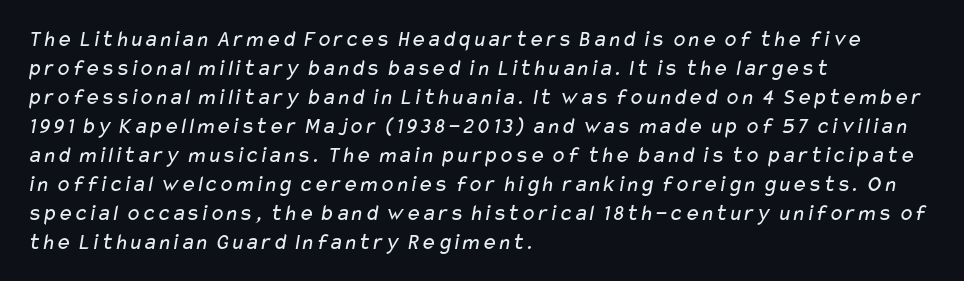
The image shows 23 px text type; set left-aligned, normal line spacing (1.26x), normal letter spacing, not underlined.
